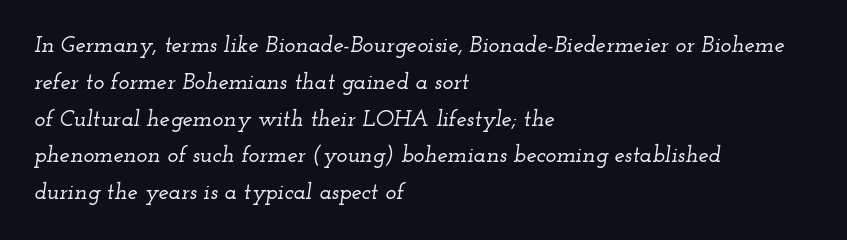
The image shows 23 px text type, italic (leaning right); set left-aligned, normal line spacing (1.6x), normal letter spacing, not underlined.
